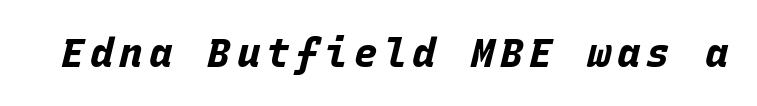
{"italic": "yes", "lean": "right", "slant_degrees": 15, "bold": "yes", "weight": "bold", "width": "normal", "stroke_contrast": "low", "x_height": "large", "monospaced": "yes", "underline": "no", "glyph_px": 39}
